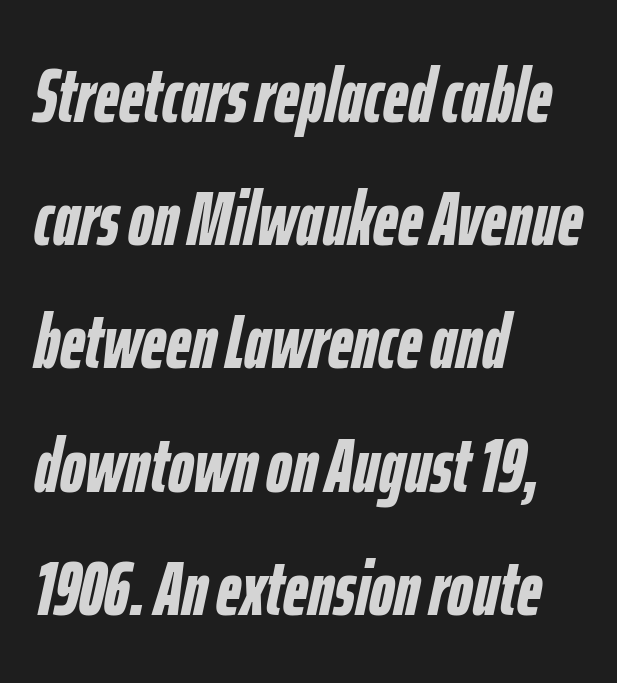
The image shows 77 px semibold, condensed type, italic (leaning right); set left-aligned, normal line spacing (1.6x), normal letter spacing, not underlined; low stroke contrast and a medium x-height.
